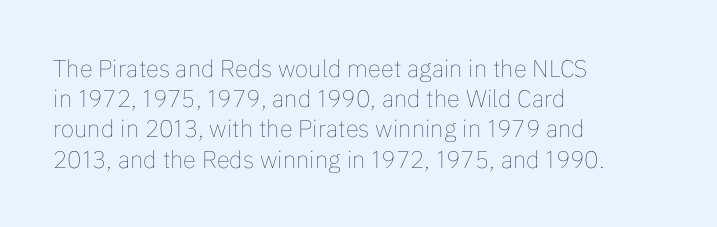
The weight would be labelled regular, book, light, or lighter still. Every stem runs plumb, perpendicular to the baseline. Descender tails drop into unmarked territory. One glance says typical: line gaps are just what's usual.
